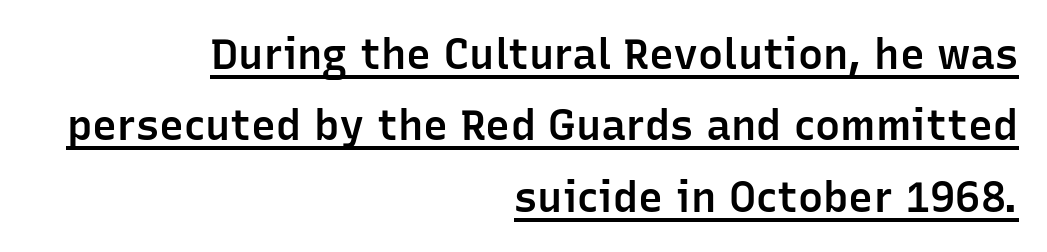
The image shows 42 px semibold sans-serif type, upright; set right-aligned, normal line spacing (1.7x), normal letter spacing, underlined; low stroke contrast and a medium x-height.
